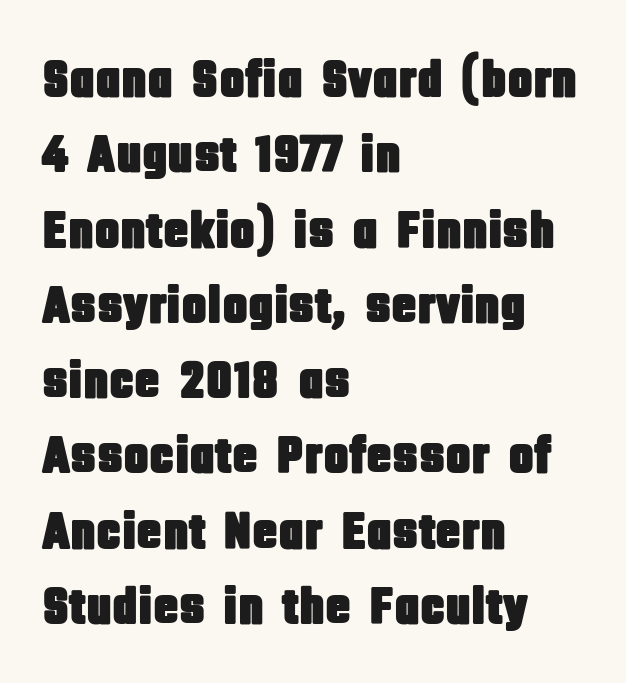
{"serif": "no", "italic": "no", "width": "condensed", "stroke_contrast": "low", "x_height": "large", "monospaced": "no", "underline": "no", "align": "left", "line_spacing": "normal", "line_spacing_ratio": 1.42, "letter_spacing": "normal", "letter_spacing_em": 0.0, "glyph_px": 53}
